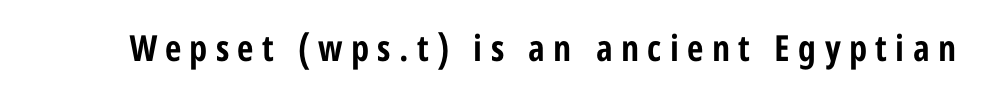
{"serif": "no", "italic": "no", "bold": "yes", "weight": "bold", "width": "condensed", "stroke_contrast": "low", "x_height": "medium", "monospaced": "no", "underline": "no", "letter_spacing": "wide", "letter_spacing_em": 0.23, "glyph_px": 36}
